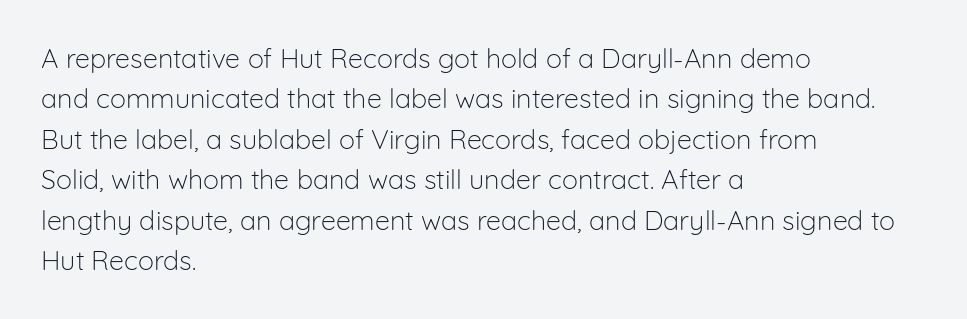
The passage shown stacks its lines at a standard gap. Students, note that the glyphs here touch the page at normal intervals. This reads as an unemphasized weight, regular at the heaviest. Typeset ragged right — the left edge is the straight one. No italicization has been applied; the sample stays upright.
